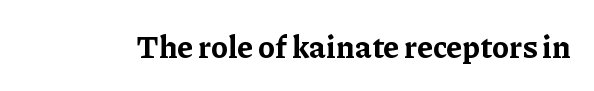
The image shows 31 px bold serif type, upright; set normal letter spacing, not underlined; low stroke contrast and a medium x-height.
